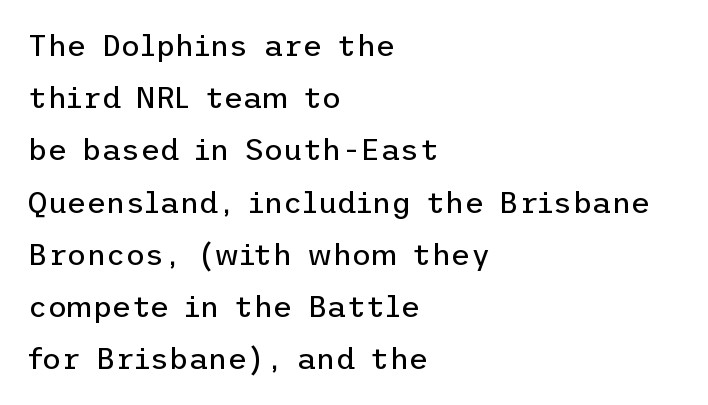
Caption: multi-line text, flush left, ragged right. If you drew a line through each stem, it would be perfectly vertical. Stems and bowls with no extra thickness — not bold. Type style note: lacks serifs. A typesetter would call this zero additional tracking.
